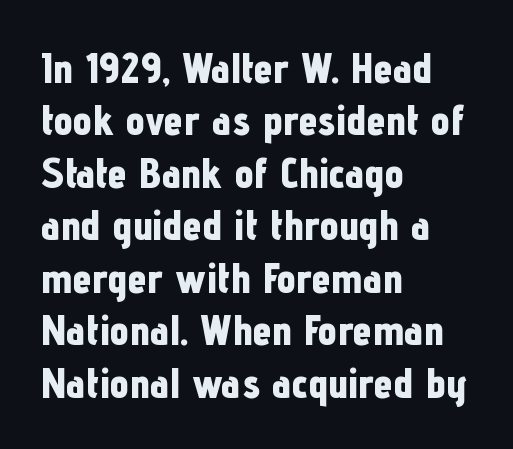
Q: Is the text bold? A: Yes.
Q: Is the text italic (slanted)? A: No, it is upright.
Q: Is the typeface a serif or a sans-serif typeface? A: Sans-serif.
Q: Is the text underlined? A: No.
Q: How is the paragraph aligned? A: Left-aligned.
Q: Is the spacing between letters normal or unusually wide? A: Normal.
Q: Width (condensed, normal, or wide)? A: Condensed.
Q: Stroke contrast? A: Low.
Q: x-height? A: Medium.
Q: Monospaced? A: No.
